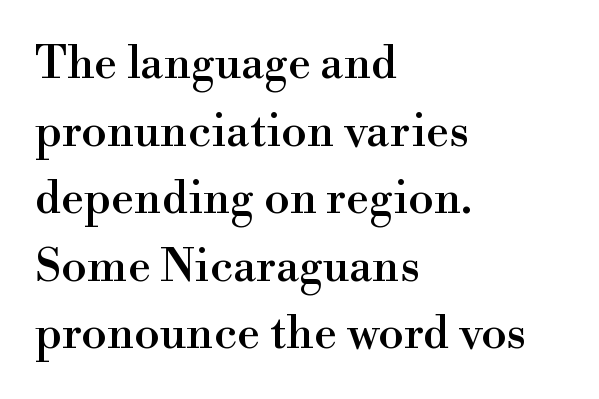
The image shows 46 px serif type, upright; set left-aligned, normal line spacing (1.47x), normal letter spacing, not underlined; a small x-height.
